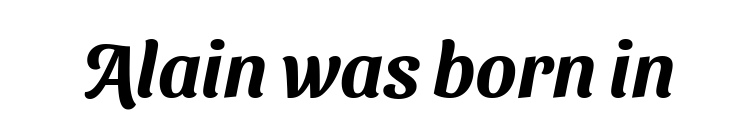
{"serif": "no", "width": "normal", "stroke_contrast": "medium", "x_height": "medium", "monospaced": "no", "underline": "no", "letter_spacing": "normal", "letter_spacing_em": 0.0, "glyph_px": 77}
